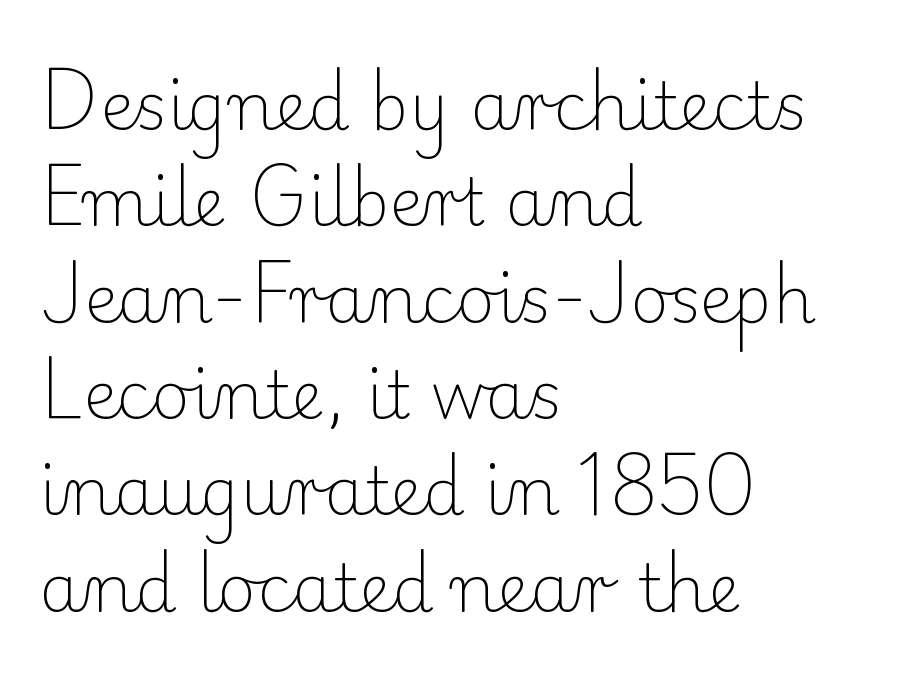
The image shows 66 px light serif type, upright; set left-aligned, normal line spacing (1.46x), normal letter spacing, not underlined; low stroke contrast and a small x-height.
